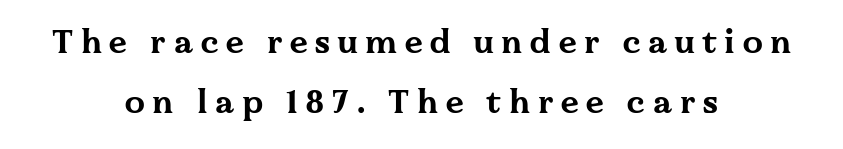
{"serif": "yes", "italic": "no", "bold": "yes", "weight": "bold", "width": "wide", "stroke_contrast": "medium", "x_height": "medium", "monospaced": "no", "underline": "no", "align": "center", "line_spacing_ratio": 1.87, "letter_spacing": "wide", "letter_spacing_em": 0.24, "glyph_px": 32}
